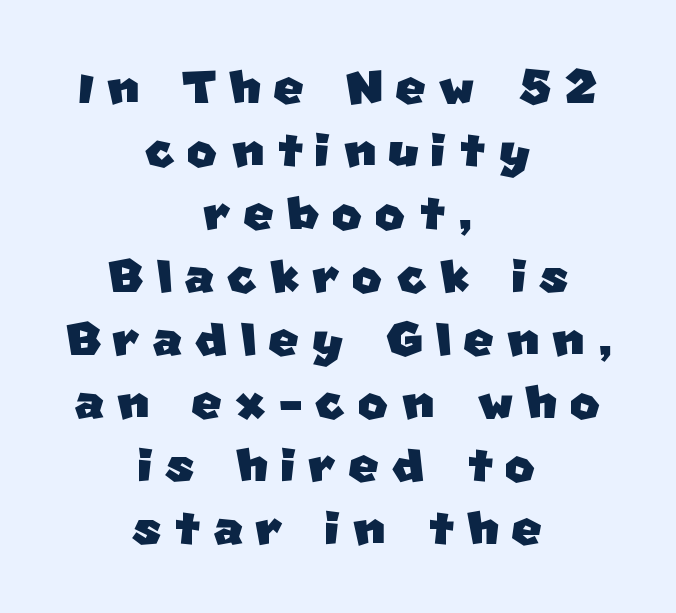
Character widths vary here, with narrow letters taking less room than wide ones. The rendering shows plain stroke endings on the letterforms — a sans-serif design. Quick note: interline space is minimal. Lines of text with bare space underneath. Is the block centered? Yes — each line is placed symmetrically about the middle.
